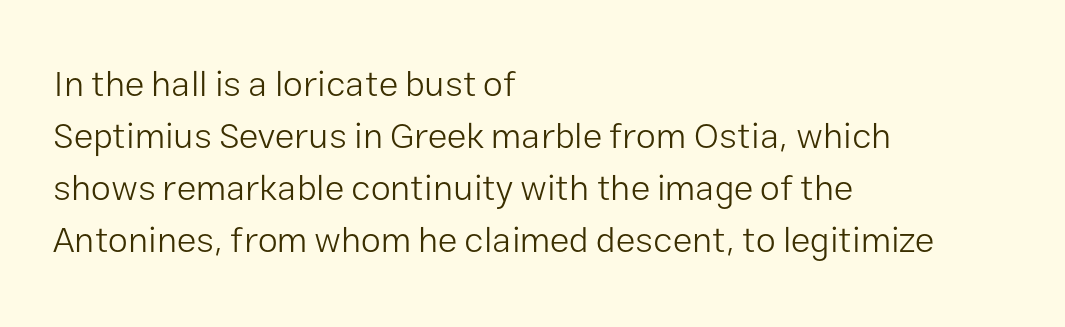
Q: Is the text bold? A: No.
Q: Is the text italic (slanted)? A: No, it is upright.
Q: Is the typeface a serif or a sans-serif typeface? A: Sans-serif.
Q: Is the text underlined? A: No.
Q: How is the paragraph aligned? A: Left-aligned.
Q: Is the spacing between letters normal or unusually wide? A: Normal.
Q: Is the spacing between lines tight, normal or loose? A: Normal.
Q: Width (condensed, normal, or wide)? A: Normal.
Q: Stroke contrast? A: Low.
Q: x-height? A: Medium.
Q: Monospaced? A: No.
